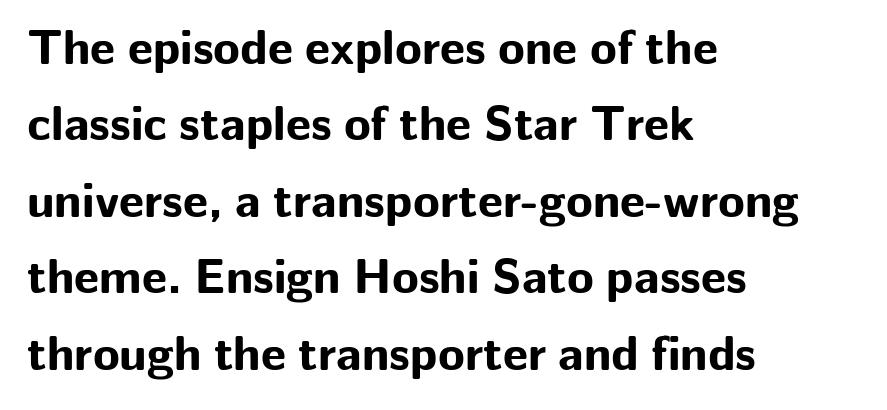
{"serif": "no", "italic": "no", "bold": "yes", "weight": "bold", "width": "normal", "stroke_contrast": "low", "x_height": "medium", "monospaced": "no", "underline": "no", "align": "left", "line_spacing": "normal", "line_spacing_ratio": 1.56, "letter_spacing": "normal", "letter_spacing_em": 0.0, "glyph_px": 49}
